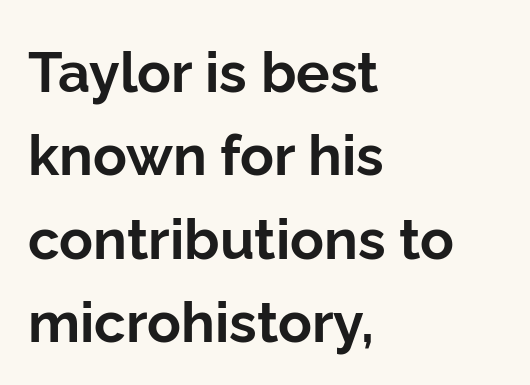
{"serif": "no", "italic": "no", "bold": "yes", "weight": "bold", "width": "normal", "stroke_contrast": "low", "x_height": "medium", "monospaced": "no", "underline": "no", "align": "left", "line_spacing": "normal", "line_spacing_ratio": 1.49, "letter_spacing": "normal", "letter_spacing_em": 0.0, "glyph_px": 56}
